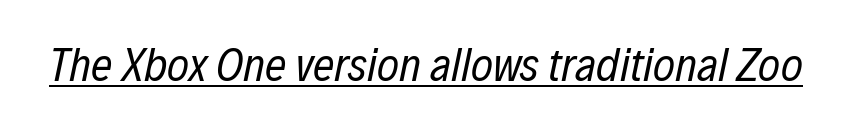
The image shows 47 px regular-weight, condensed type, italic (leaning right); set normal letter spacing, underlined; low stroke contrast and a medium x-height.
